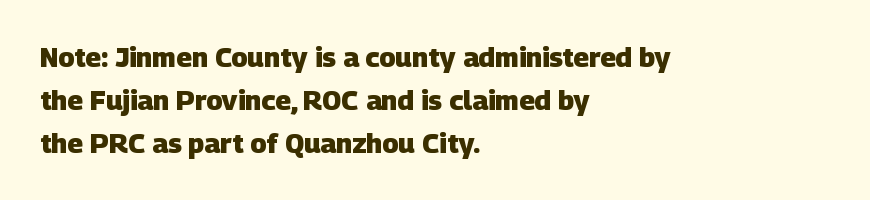
Q: Is the text bold? A: Yes.
Q: Is the text underlined? A: No.
Q: How is the paragraph aligned? A: Left-aligned.
Q: Is the spacing between letters normal or unusually wide? A: Normal.
Q: Is the spacing between lines tight, normal or loose? A: Normal.
